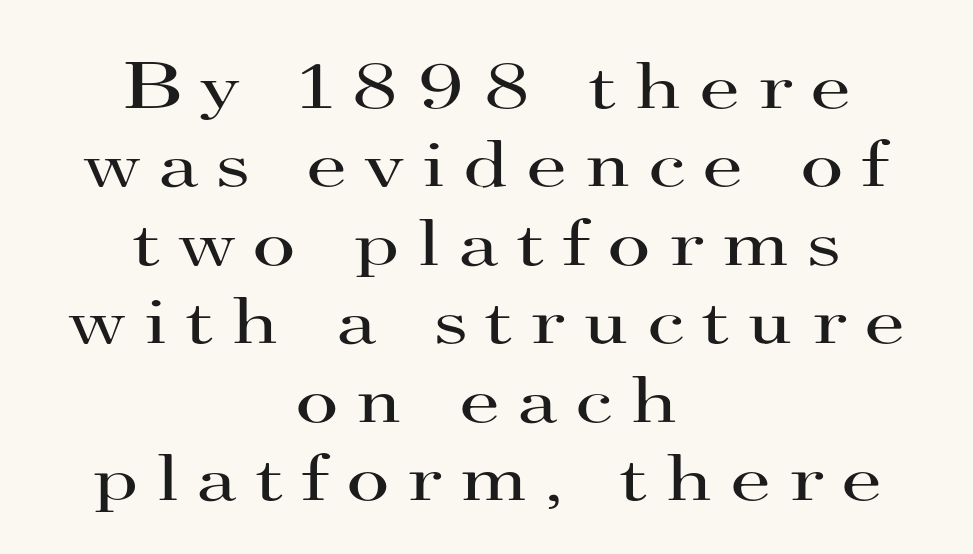
{"serif": "yes", "italic": "no", "bold": "no", "weight": "regular", "width": "wide", "stroke_contrast": "high", "x_height": "small", "monospaced": "no", "underline": "no", "align": "center", "line_spacing_ratio": 1.17, "letter_spacing": "wide", "letter_spacing_em": 0.25, "glyph_px": 67}
